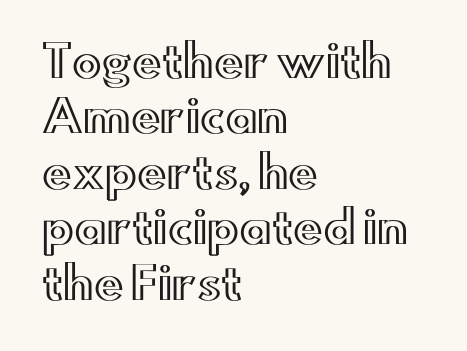
Check the space under the baseline: it is left empty. This rendering leaves character spacing at its baseline value. Left-aligned paragraph, ragged on the right. Notice how descenders clear the ascenders below comfortably — that's standard leading.
